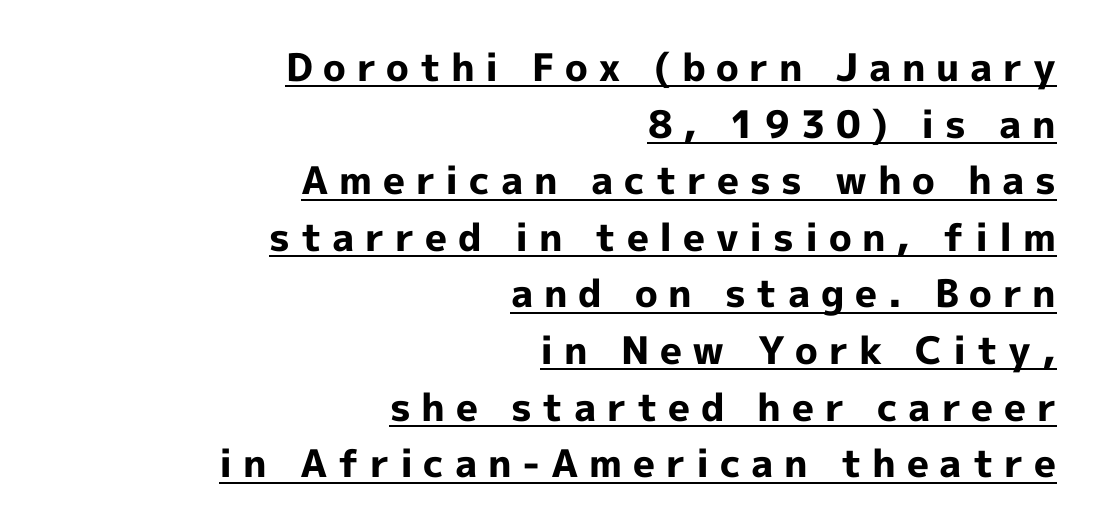
Vertically, the passage feels balanced, rows spaced as you'd expect. Italic: no, the glyphs are upright roman. The typesetter has applied underlining to the passage shown. Character widths vary here, with narrow letters taking less room than wide ones. Observe the wide spacing: letters keep a clear distance from each other. This sample is right-justified, so line beginnings fall wherever the words allow.
